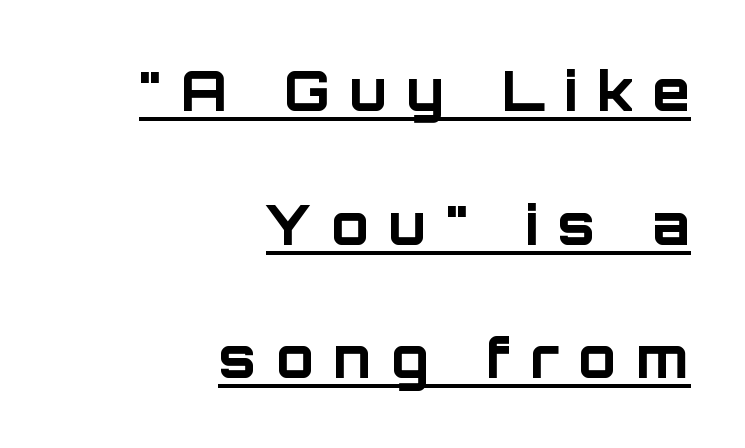
{"serif": "no", "italic": "no", "bold": "yes", "weight": "bold", "width": "normal", "stroke_contrast": "low", "x_height": "large", "monospaced": "no", "underline": "yes", "align": "right", "line_spacing": "loose", "line_spacing_ratio": 2.43, "letter_spacing": "wide", "letter_spacing_em": 0.36, "glyph_px": 55}
